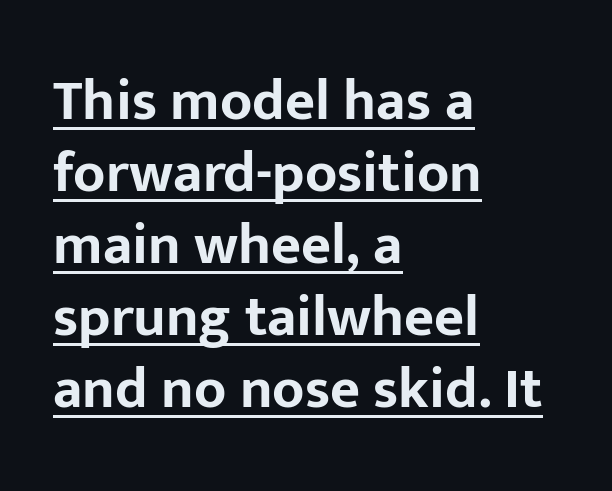
The image shows 58 px bold sans-serif type, upright; set left-aligned, line spacing 1.24x, normal letter spacing, underlined; low stroke contrast and a medium x-height.
